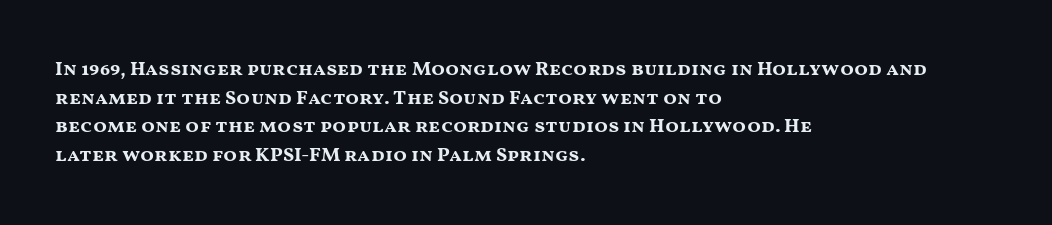
{"italic": "no", "bold": "yes", "underline": "no", "align": "left", "line_spacing": "normal", "line_spacing_ratio": 1.43, "letter_spacing": "normal", "letter_spacing_em": 0.0, "glyph_px": 20}
